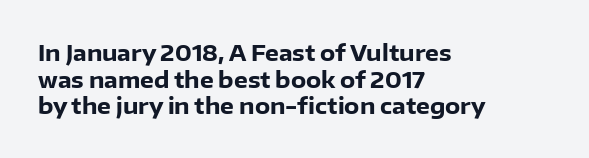
Which margin do the lines hug? The left one — the right edge is uneven. Weight check: bold — yes, fully. Tracking here is standard; glyphs follow each other at the usual distance. Unlike italic type, these characters show no tilt at all. Just letters on the line, the space beneath them empty.
